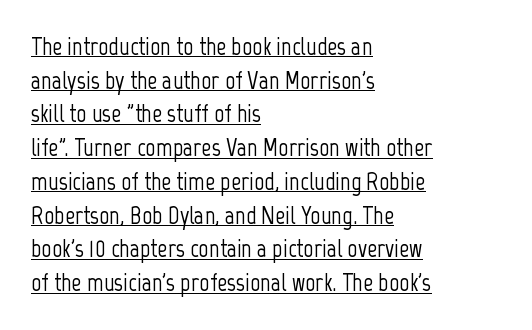
The image shows 25 px text type, upright; set left-aligned, normal line spacing (1.35x), normal letter spacing, underlined.
